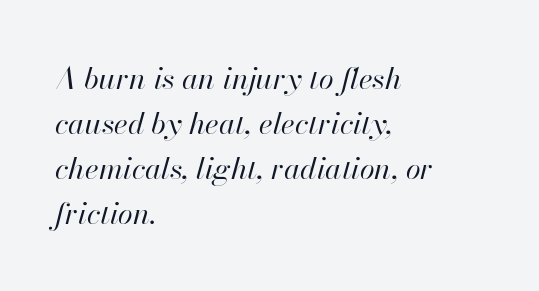
{"italic": "yes", "lean": "right", "slant_degrees": 13, "bold": "no", "weight": "regular", "width": "normal", "stroke_contrast": "high", "x_height": "small", "monospaced": "no", "underline": "no", "align": "left", "line_spacing": "normal", "line_spacing_ratio": 1.5, "letter_spacing": "normal", "letter_spacing_em": 0.0, "glyph_px": 30}
